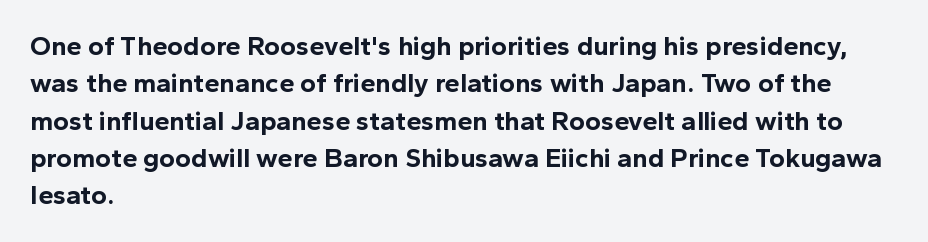
{"italic": "no", "bold": "yes", "underline": "no", "align": "left", "line_spacing": "normal", "line_spacing_ratio": 1.38, "letter_spacing": "normal", "letter_spacing_em": 0.0, "glyph_px": 27}
